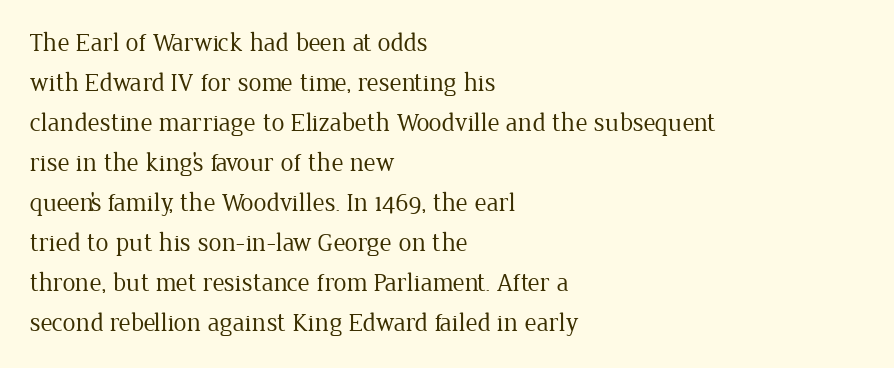
Q: Is the text bold? A: No.
Q: Is the text italic (slanted)? A: No, it is upright.
Q: Is the text underlined? A: No.
Q: How is the paragraph aligned? A: Left-aligned.
Q: Is the spacing between letters normal or unusually wide? A: Normal.
Q: Is the spacing between lines tight, normal or loose? A: Normal.
